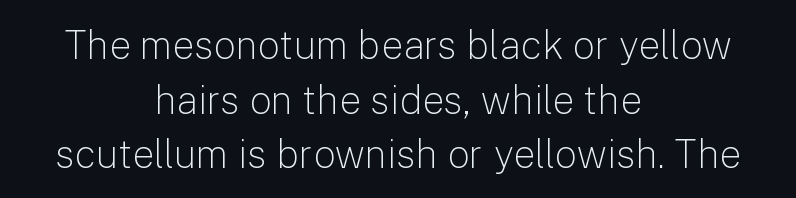
{"serif": "no", "italic": "no", "bold": "no", "weight": "light", "width": "normal", "stroke_contrast": "low", "x_height": "medium", "monospaced": "no", "underline": "no", "align": "center", "line_spacing": "normal", "line_spacing_ratio": 1.4, "letter_spacing": "normal", "letter_spacing_em": 0.0, "glyph_px": 39}
